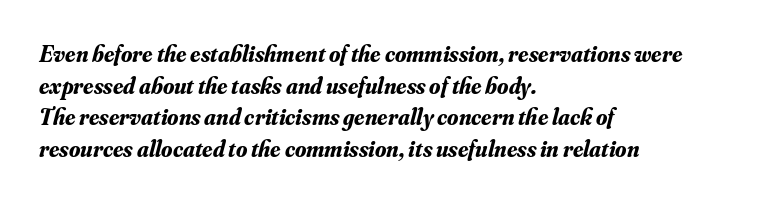
The image shows 23 px bold type, italic (leaning right); set left-aligned, normal line spacing (1.37x), normal letter spacing, not underlined.
